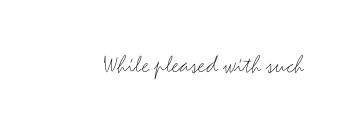
Decoration check: the copy has no underline. The gaps between neighbouring characters are ordinary and unremarkable. Bold? No — there's no thickening of the strokes.
